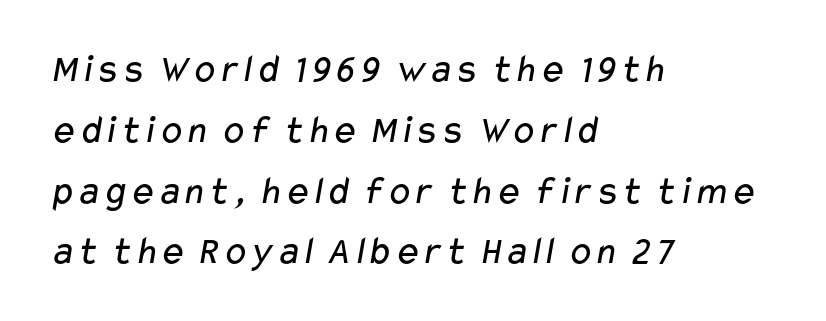
Q: Is the text bold? A: No.
Q: Is the typeface a serif or a sans-serif typeface? A: Sans-serif.
Q: Is the text underlined? A: No.
Q: How is the paragraph aligned? A: Left-aligned.
Q: Is the spacing between letters normal or unusually wide? A: Normal.
Q: Is the spacing between lines tight, normal or loose? A: Normal.
Q: Width (condensed, normal, or wide)? A: Wide.
Q: Stroke contrast? A: Low.
Q: x-height? A: Medium.
Q: Monospaced? A: No.
